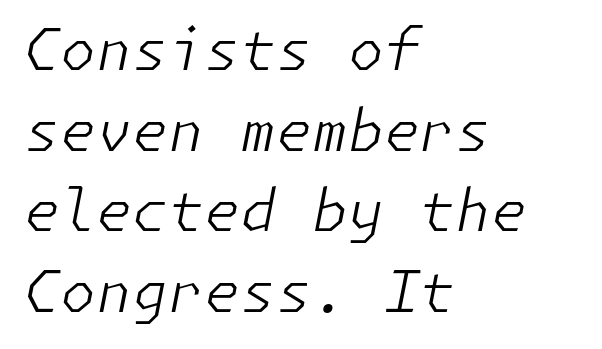
{"italic": "yes", "lean": "right", "slant_degrees": 11, "bold": "no", "weight": "light", "width": "normal", "stroke_contrast": "low", "x_height": "medium", "underline": "no", "align": "left", "line_spacing": "normal", "line_spacing_ratio": 1.39, "letter_spacing": "normal", "letter_spacing_em": 0.0, "glyph_px": 58}
